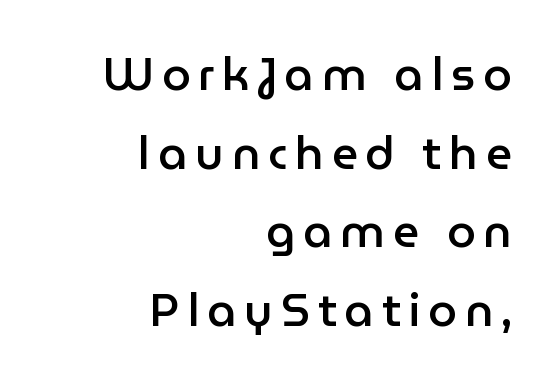
Q: Is the text bold? A: Semi-bold.
Q: Is the text italic (slanted)? A: No, it is upright.
Q: Is the typeface a serif or a sans-serif typeface? A: Sans-serif.
Q: Is the text underlined? A: No.
Q: How is the paragraph aligned? A: Right-aligned.
Q: Width (condensed, normal, or wide)? A: Normal.
Q: Stroke contrast? A: Low.
Q: x-height? A: Medium.
Q: Monospaced? A: No.
